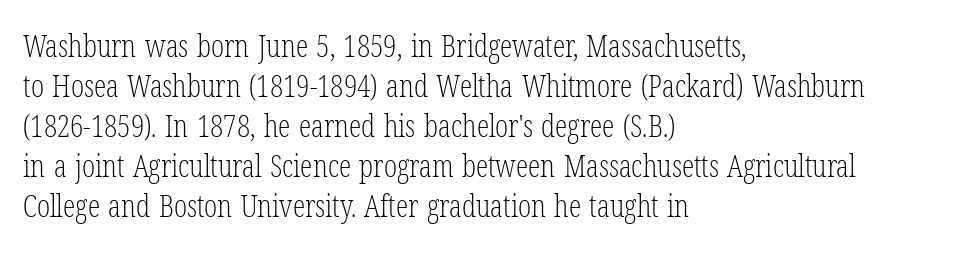
{"serif": "yes", "italic": "no", "bold": "no", "weight": "light", "width": "condensed", "stroke_contrast": "low", "x_height": "medium", "monospaced": "no", "underline": "no", "align": "left", "line_spacing": "normal", "line_spacing_ratio": 1.29, "letter_spacing": "normal", "letter_spacing_em": 0.0, "glyph_px": 31}
